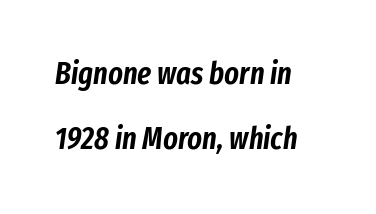
The image shows 31 px condensed type, italic (leaning right); set left-aligned, loose line spacing (2.11x), normal letter spacing, not underlined; low stroke contrast and a medium x-height.
